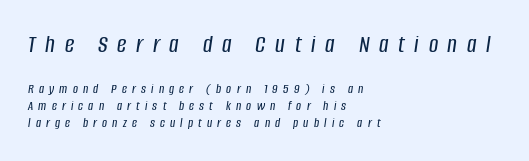
Q: Is the text italic (slanted)? A: Yes, it leans right by about 8 degrees.
Q: Is the text underlined? A: No.
Q: How is the paragraph aligned? A: Left-aligned.
Q: Is the spacing between letters normal or unusually wide? A: Unusually wide.
Q: Which block of text is set in a larger size, the first (top) or the second (bottom)? A: The first (top) one.
